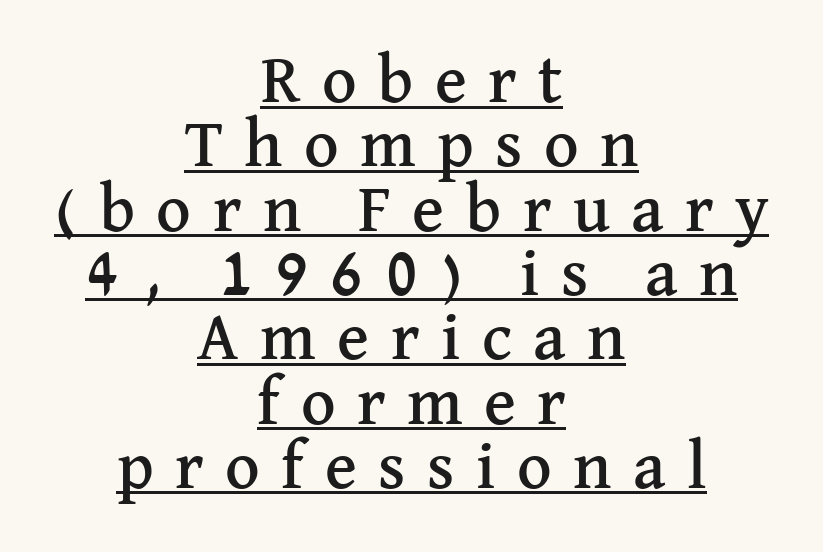
{"serif": "yes", "italic": "no", "width": "normal", "stroke_contrast": "medium", "x_height": "medium", "monospaced": "no", "underline": "yes", "align": "center", "line_spacing": "tight", "line_spacing_ratio": 0.96, "letter_spacing": "wide", "letter_spacing_em": 0.32, "glyph_px": 67}
